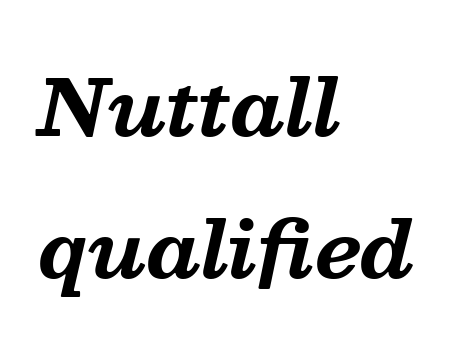
The image shows 77 px bold serif type, italic (leaning right); set left-aligned, line spacing 1.85x, normal letter spacing, not underlined; medium stroke contrast and a medium x-height.
